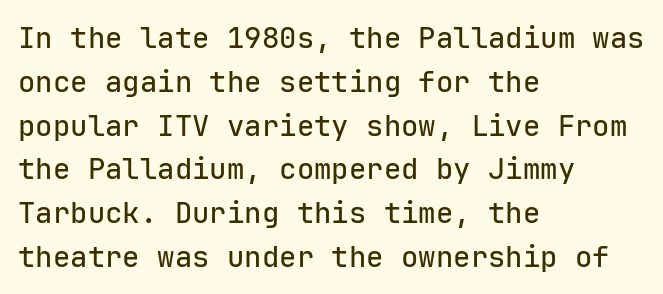
Q: Is the text italic (slanted)? A: No, it is upright.
Q: Is the typeface a serif or a sans-serif typeface? A: Sans-serif.
Q: Is the text underlined? A: No.
Q: How is the paragraph aligned? A: Left-aligned.
Q: Is the spacing between letters normal or unusually wide? A: Normal.
Q: Is the spacing between lines tight, normal or loose? A: Normal.
Q: Width (condensed, normal, or wide)? A: Normal.
Q: Stroke contrast? A: Low.
Q: x-height? A: Medium.
Q: Monospaced? A: Yes.
